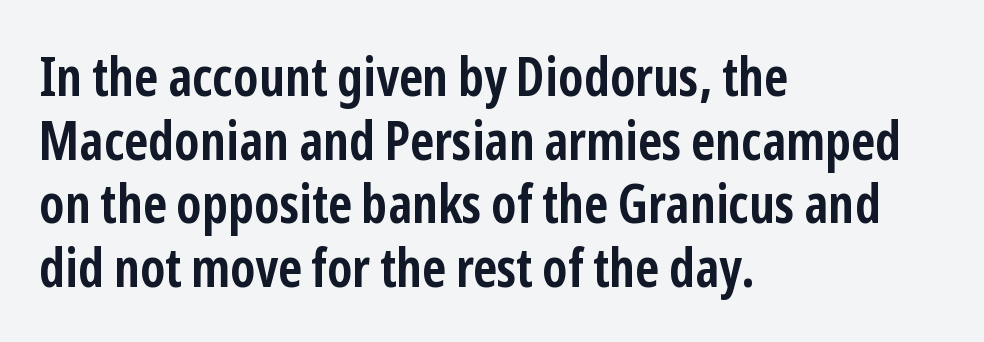
{"serif": "no", "italic": "no", "bold": "yes", "weight": "semibold", "width": "condensed", "stroke_contrast": "low", "x_height": "medium", "monospaced": "no", "underline": "no", "align": "left", "line_spacing_ratio": 1.2, "letter_spacing": "normal", "letter_spacing_em": 0.0, "glyph_px": 53}
